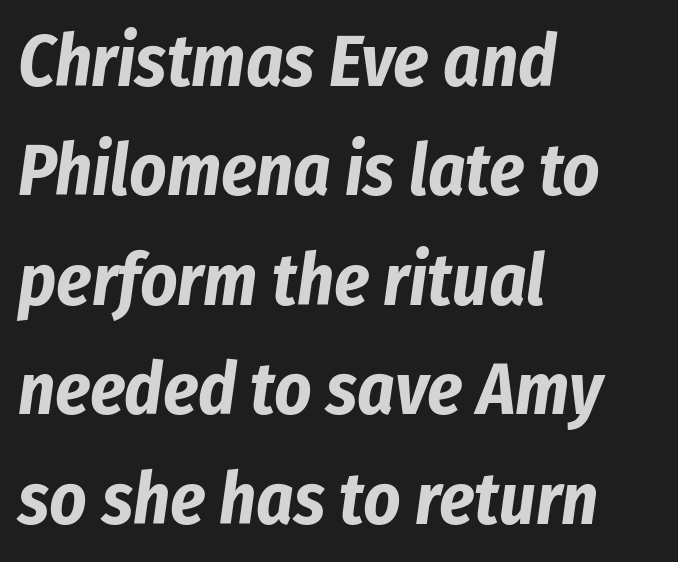
If you drew a ruler down the left edge, every line would touch it. The foot of each line stays bare and open. Tall strokes in this sample are angled rather than plumb. The line-height multiplier appears to be the usual default.
